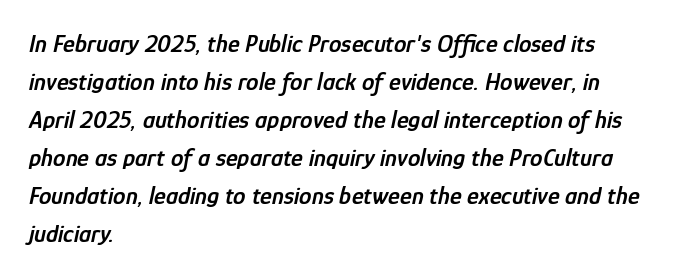
Observe the ordinary spacing: letters are neighbours, not strangers. On the weight axis this lands at semibold, roughly 600. This sample uses an oblique cut, with every glyph tilted off the vertical. The rag falls on the right side of this text block.
